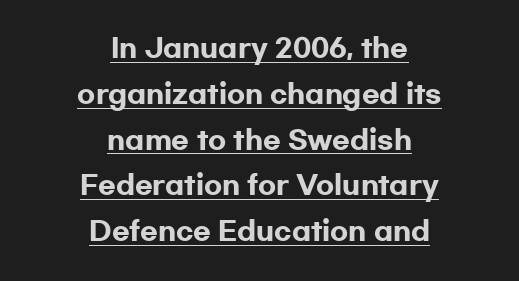
Q: Is the text bold? A: Yes.
Q: Is the text italic (slanted)? A: No, it is upright.
Q: Is the text underlined? A: Yes.
Q: How is the paragraph aligned? A: Centered.
Q: Is the spacing between letters normal or unusually wide? A: Normal.
